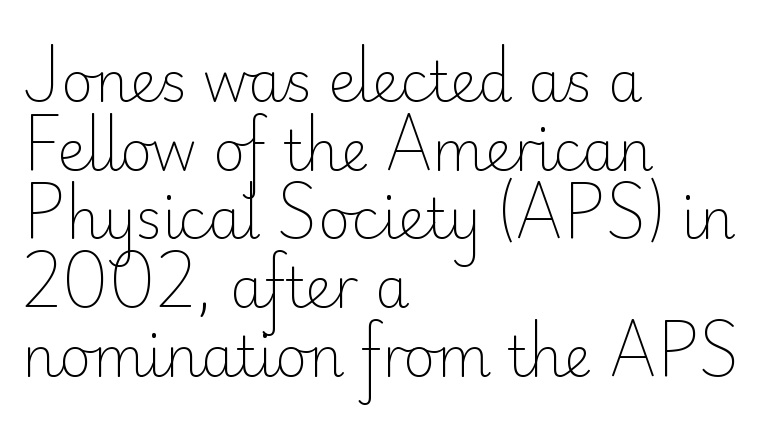
{"serif": "no", "italic": "no", "bold": "no", "weight": "light", "width": "normal", "stroke_contrast": "low", "x_height": "small", "monospaced": "no", "underline": "no", "align": "left", "line_spacing": "normal", "line_spacing_ratio": 1.25, "letter_spacing": "normal", "letter_spacing_em": 0.0, "glyph_px": 55}
